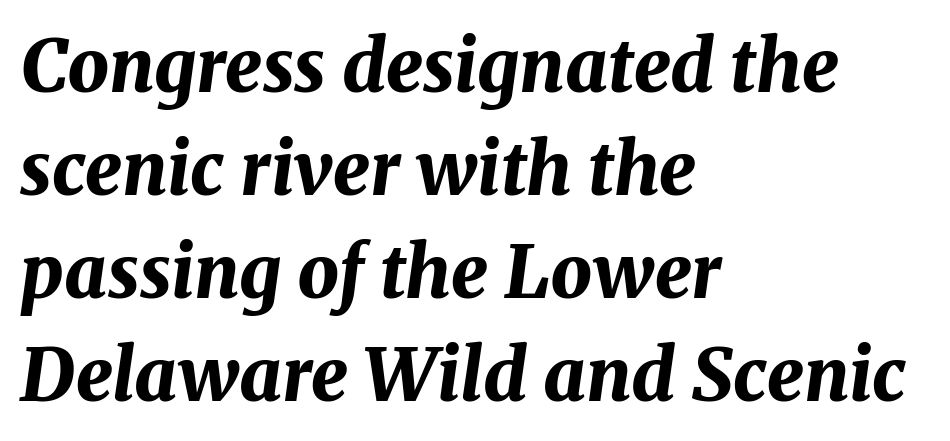
Q: Is the text bold? A: Yes.
Q: Is the text italic (slanted)? A: Yes, it leans right by about 8 degrees.
Q: Is the text underlined? A: No.
Q: How is the paragraph aligned? A: Left-aligned.
Q: Is the spacing between letters normal or unusually wide? A: Normal.
Q: Is the spacing between lines tight, normal or loose? A: Normal.
Q: Width (condensed, normal, or wide)? A: Normal.
Q: Stroke contrast? A: Medium.
Q: x-height? A: Medium.
Q: Monospaced? A: No.
